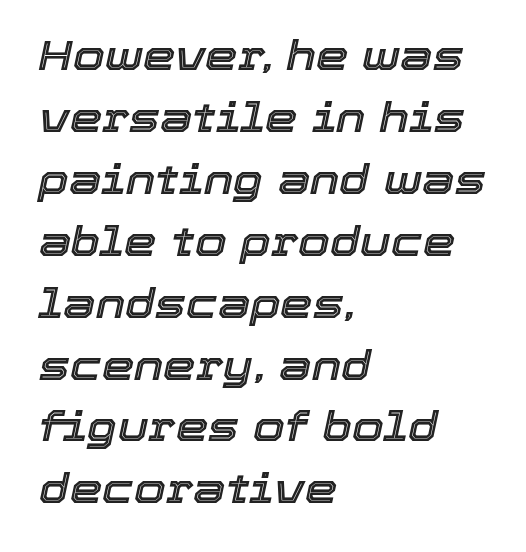
Slanted lettering throughout. The passage shown is typed in a proportional face where columns would drift. Look at the tracking — it's just the regular setting, nothing added. Line starts are locked; line ends wander. The foot of each line stays bare and open.
